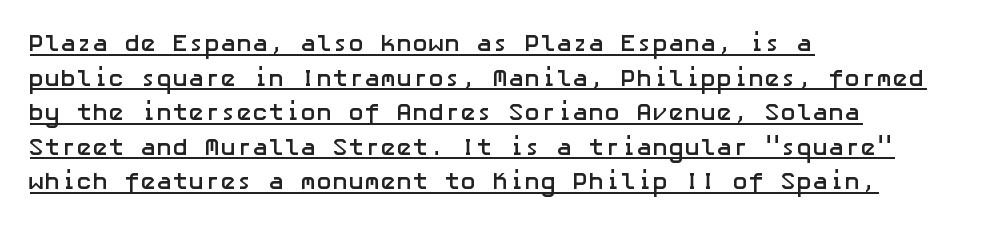
The image shows 24 px bold type, upright; set left-aligned, normal line spacing (1.44x), normal letter spacing, underlined.
